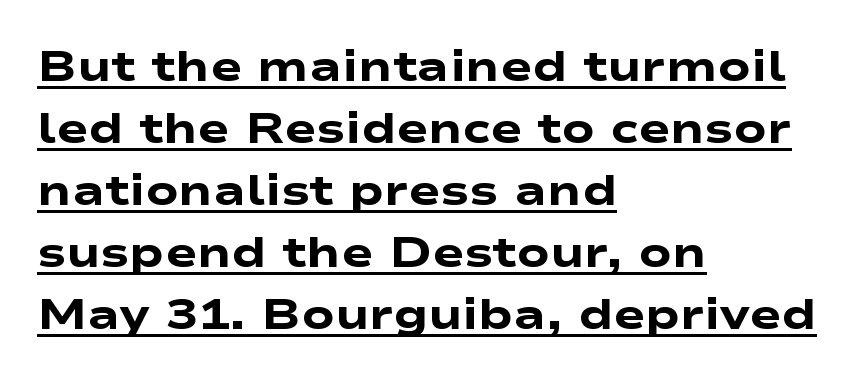
{"serif": "no", "bold": "yes", "weight": "heavy", "width": "wide", "stroke_contrast": "low", "x_height": "medium", "monospaced": "no", "underline": "yes", "align": "left", "line_spacing": "normal", "line_spacing_ratio": 1.44, "letter_spacing": "normal", "letter_spacing_em": 0.0, "glyph_px": 43}
